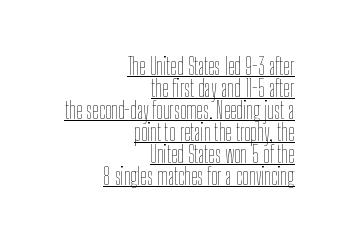
{"italic": "no", "bold": "no", "underline": "yes", "align": "right", "line_spacing": "tight", "line_spacing_ratio": 0.96, "letter_spacing": "normal", "letter_spacing_em": 0.0, "glyph_px": 23}
